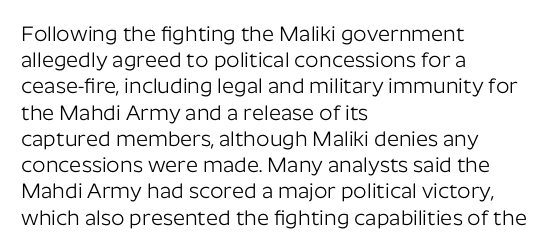
{"italic": "no", "bold": "no", "underline": "no", "align": "left", "line_spacing": "normal", "line_spacing_ratio": 1.25, "letter_spacing": "normal", "letter_spacing_em": 0.0, "glyph_px": 21}
